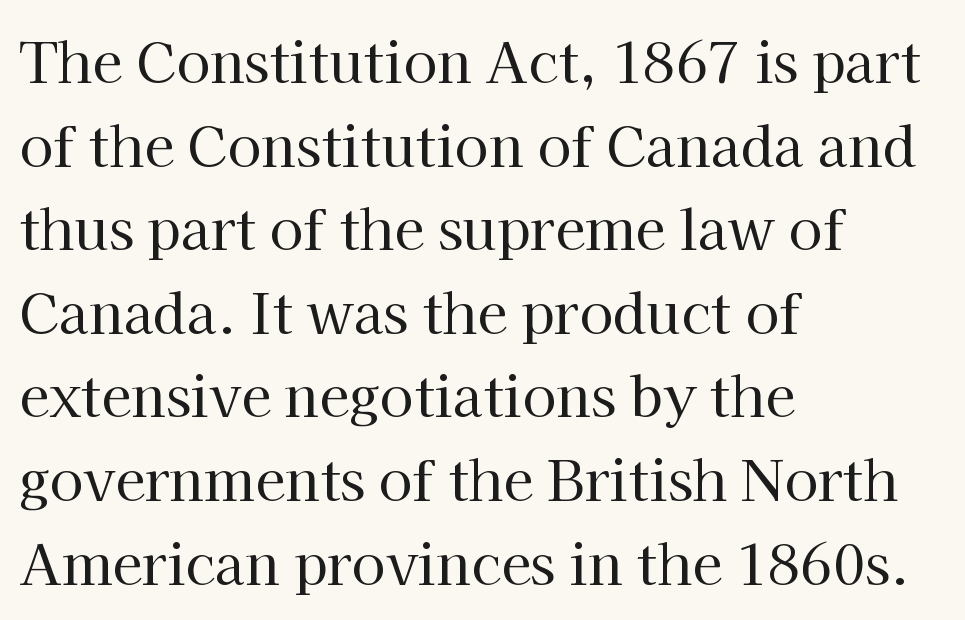
The specimen omits any rule beneath the text block's lines. The passage shown is typed in a proportional face where columns would drift. In terms of posture, this sample is upright. The ragged edge is on the right, which tells us the setting is flush left. Students, note that the glyphs here touch the page at normal intervals.
